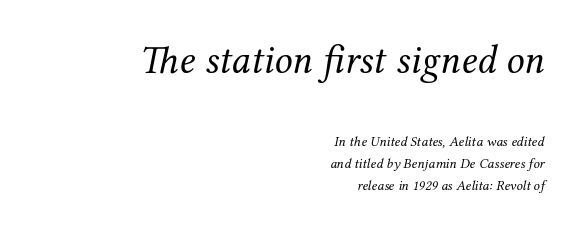
Q: Is the text bold? A: No.
Q: Is the text italic (slanted)? A: Yes, it leans right by about 12 degrees.
Q: Is the typeface a serif or a sans-serif typeface? A: Serif.
Q: Is the text underlined? A: No.
Q: How is the paragraph aligned? A: Right-aligned.
Q: Is the spacing between letters normal or unusually wide? A: Normal.
Q: Is the spacing between lines tight, normal or loose? A: Normal.
Q: Which block of text is set in a larger size, the first (top) or the second (bottom)? A: The first (top) one.
Q: Width (condensed, normal, or wide)? A: Normal.
Q: Stroke contrast? A: Medium.
Q: x-height? A: Medium.
Q: Monospaced? A: No.
